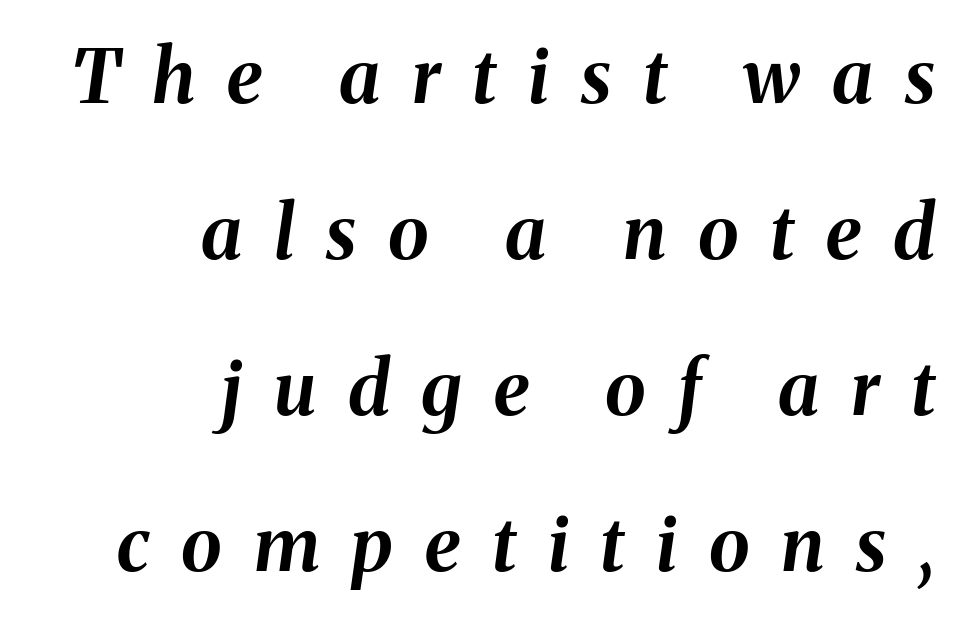
{"italic": "yes", "lean": "right", "slant_degrees": 8, "bold": "yes", "weight": "bold", "width": "normal", "stroke_contrast": "medium", "x_height": "medium", "monospaced": "no", "underline": "no", "align": "right", "line_spacing": "loose", "line_spacing_ratio": 2.11, "letter_spacing": "wide", "letter_spacing_em": 0.43, "glyph_px": 74}
